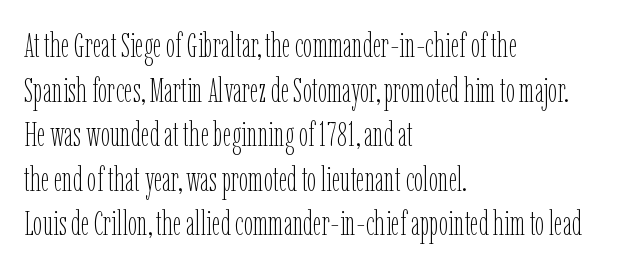
Q: Is the text bold? A: No.
Q: Is the text italic (slanted)? A: No, it is upright.
Q: Is the text underlined? A: No.
Q: How is the paragraph aligned? A: Left-aligned.
Q: Is the spacing between letters normal or unusually wide? A: Normal.
Q: Is the spacing between lines tight, normal or loose? A: Normal.
Q: Width (condensed, normal, or wide)? A: Condensed.
Q: Stroke contrast? A: Low.
Q: x-height? A: Medium.
Q: Monospaced? A: No.
